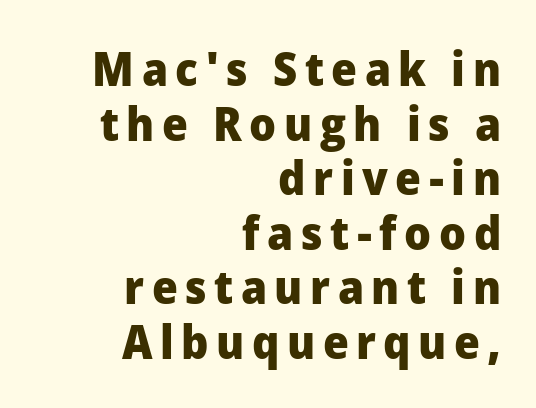
The image shows 47 px heavy sans-serif type, upright; set right-aligned, line spacing 1.16x, not underlined; low stroke contrast and a medium x-height.
